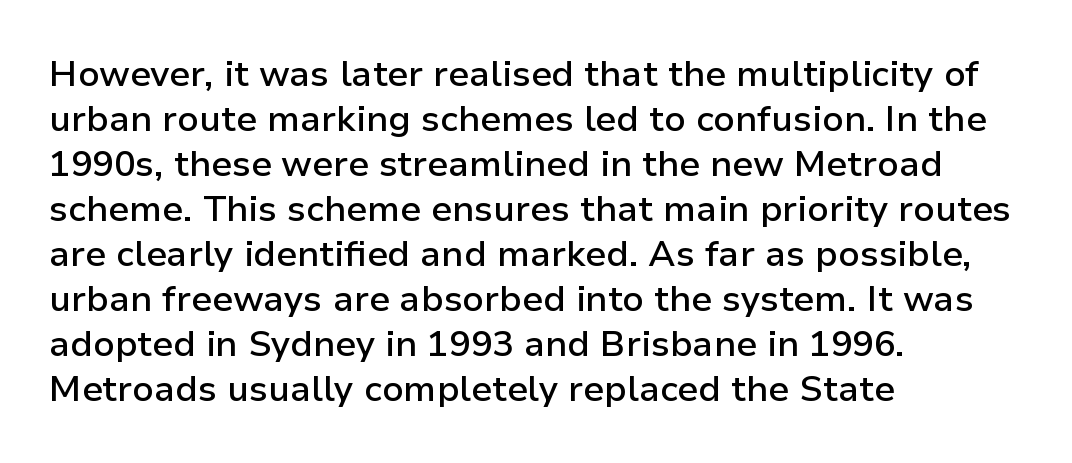
{"serif": "no", "italic": "no", "bold": "semi", "weight": "semibold", "width": "normal", "stroke_contrast": "low", "x_height": "medium", "monospaced": "no", "underline": "no", "align": "left", "line_spacing": "normal", "line_spacing_ratio": 1.25, "letter_spacing": "normal", "letter_spacing_em": 0.0, "glyph_px": 36}
